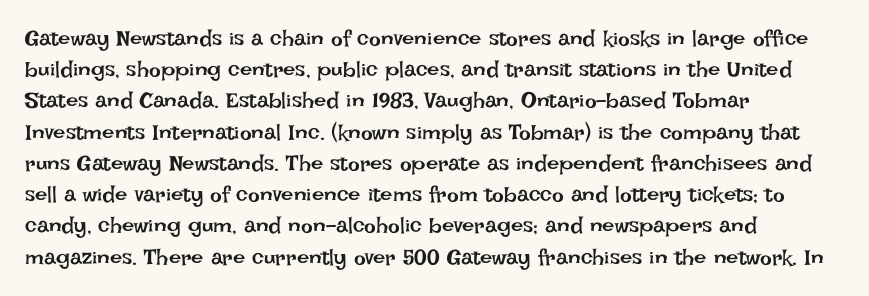
The image shows 22 px text type, upright; set left-aligned, normal line spacing (1.42x), normal letter spacing, not underlined.
